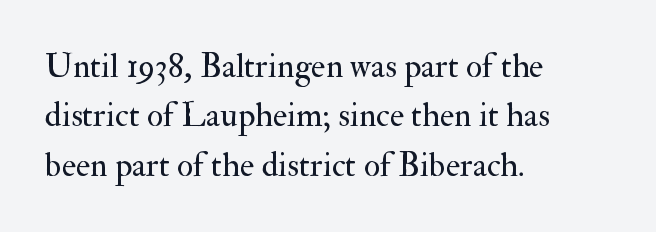
The image shows 34 px regular-weight serif type, upright; set left-aligned, normal line spacing (1.45x), normal letter spacing, not underlined; medium stroke contrast and a small x-height.
